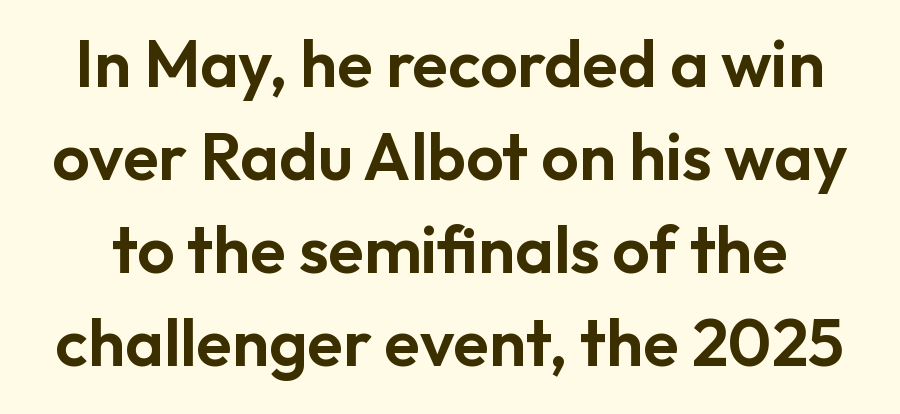
Q: Is the text italic (slanted)? A: No, it is upright.
Q: Is the typeface a serif or a sans-serif typeface? A: Sans-serif.
Q: Is the text underlined? A: No.
Q: Is the spacing between letters normal or unusually wide? A: Normal.
Q: Is the spacing between lines tight, normal or loose? A: Normal.
Q: Width (condensed, normal, or wide)? A: Normal.
Q: Stroke contrast? A: Low.
Q: x-height? A: Medium.
Q: Monospaced? A: No.
